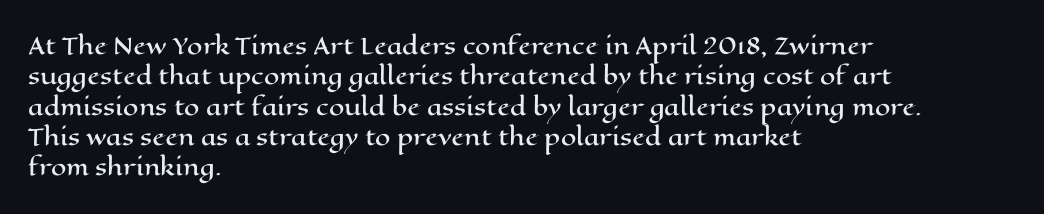
Q: Is the text italic (slanted)? A: No, it is upright.
Q: Is the text underlined? A: No.
Q: How is the paragraph aligned? A: Left-aligned.
Q: Is the spacing between letters normal or unusually wide? A: Normal.
Q: Is the spacing between lines tight, normal or loose? A: Normal.
